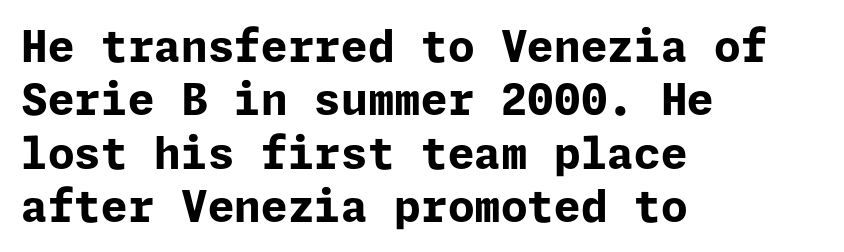
A typesetter would label this face a sans. What weight is shown? A full bold with thick strokes. Notice how the stems are strictly vertical — no italics here. Honestly, the letter spacing is just normal — you wouldn't notice it. Any mark beneath the type? The region is blank. Every row of glyphs begins at an identical x-position on the left.
